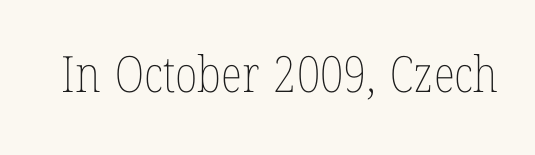
{"italic": "no", "bold": "no", "weight": "thin", "width": "condensed", "stroke_contrast": "low", "x_height": "medium", "monospaced": "no", "underline": "no", "letter_spacing": "normal", "letter_spacing_em": 0.0, "glyph_px": 50}
